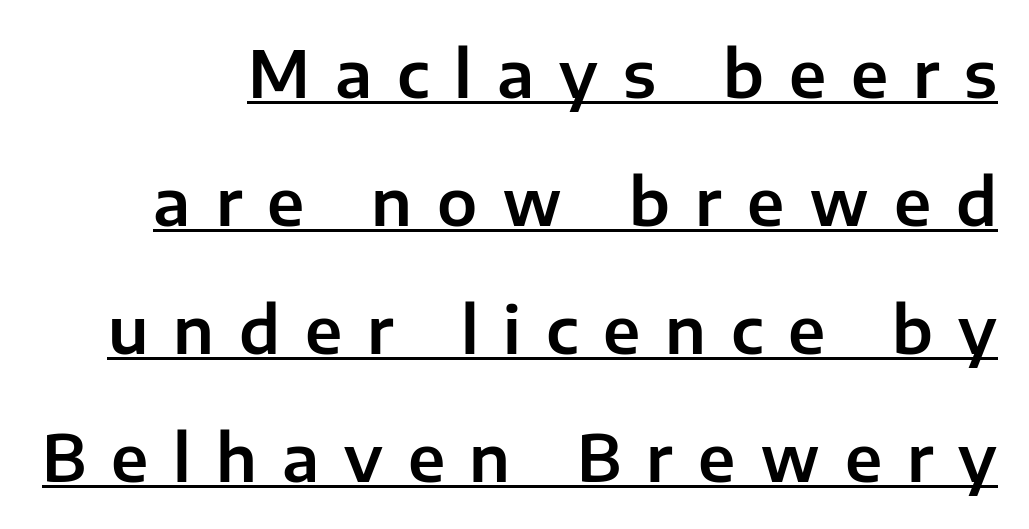
The image shows 64 px sans-serif type, upright; set loose line spacing (2.0x), unusually wide letter spacing (+0.39 em), underlined; low stroke contrast and a medium x-height.
